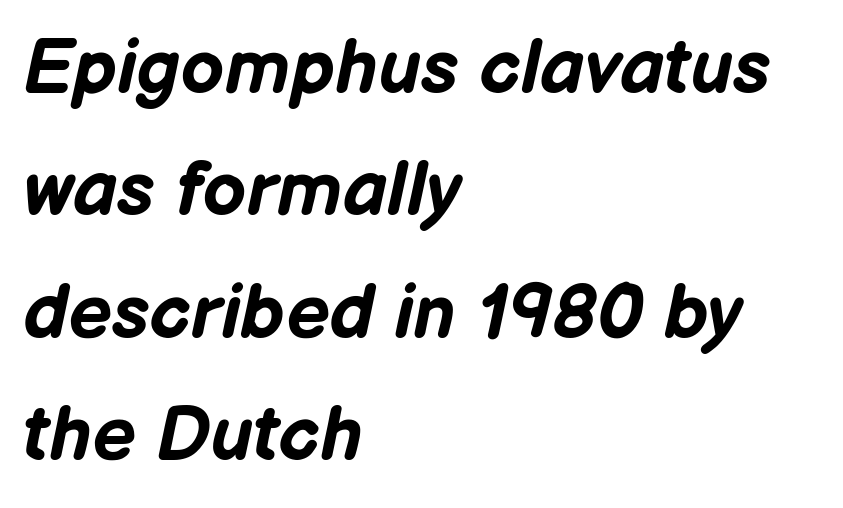
Students, note that the glyphs here touch the page at normal intervals. The words here are not underlined. Weight: bold. Rows of type keep a routine distance in the vertical direction.
